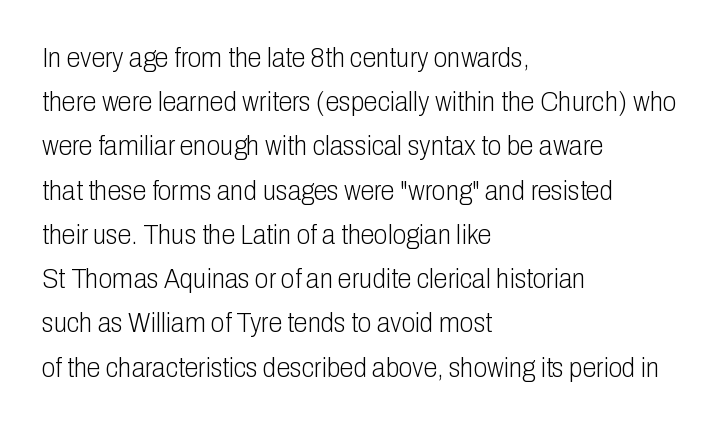
The image shows 28 px light, condensed sans-serif type, upright; set left-aligned, normal line spacing (1.58x), normal letter spacing, not underlined; low stroke contrast and a medium x-height.
